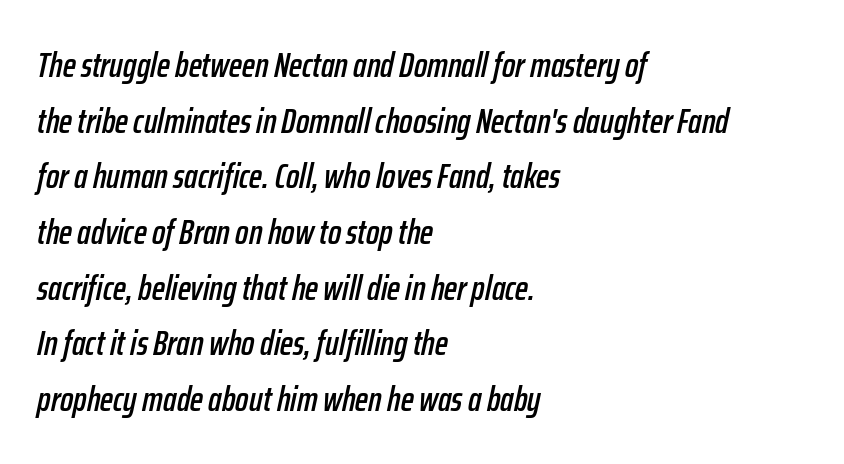
The image shows 35 px condensed type, italic (leaning right); set left-aligned, normal line spacing (1.59x), normal letter spacing, not underlined; low stroke contrast and a medium x-height.
